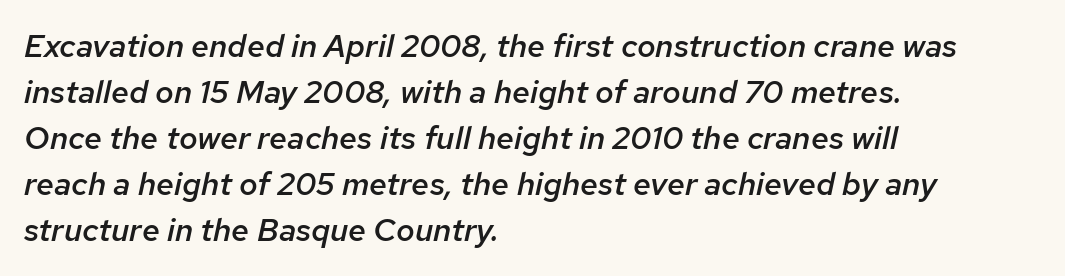
{"italic": "yes", "lean": "right", "slant_degrees": 12, "bold": "semi", "weight": "semibold", "width": "normal", "stroke_contrast": "low", "x_height": "medium", "monospaced": "no", "underline": "no", "align": "left", "line_spacing": "normal", "line_spacing_ratio": 1.44, "letter_spacing": "normal", "letter_spacing_em": 0.0, "glyph_px": 32}
